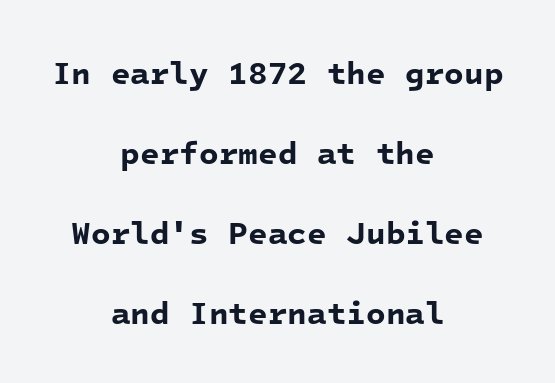
The image shows 32 px bold sans-serif type, monospaced; set centered, loose line spacing (2.5x), normal letter spacing, not underlined; low stroke contrast and a medium x-height.
